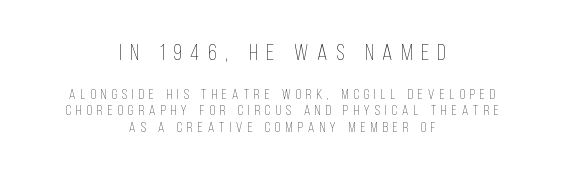
The image shows 23 px text type, upright; set centered, line spacing 1.18x, unusually wide letter spacing (+0.37 em), not underlined; the first (top) block is 1.64x larger.
